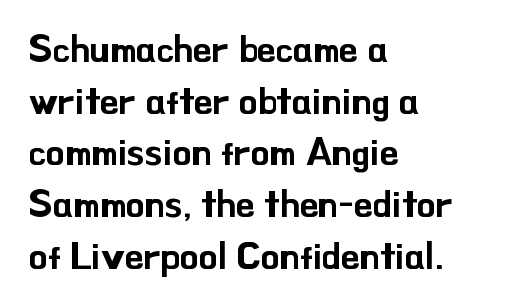
Q: Is the text italic (slanted)? A: No, it is upright.
Q: Is the typeface a serif or a sans-serif typeface? A: Sans-serif.
Q: Is the text underlined? A: No.
Q: How is the paragraph aligned? A: Left-aligned.
Q: Is the spacing between letters normal or unusually wide? A: Normal.
Q: Is the spacing between lines tight, normal or loose? A: Normal.
Q: Width (condensed, normal, or wide)? A: Normal.
Q: Stroke contrast? A: Low.
Q: x-height? A: Small.
Q: Monospaced? A: No.
